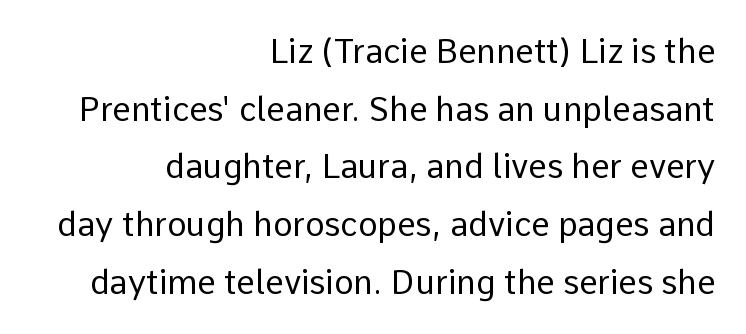
{"serif": "no", "italic": "no", "bold": "no", "weight": "regular", "width": "normal", "stroke_contrast": "low", "x_height": "medium", "monospaced": "no", "underline": "no", "align": "right", "line_spacing_ratio": 1.75, "letter_spacing": "normal", "letter_spacing_em": 0.0, "glyph_px": 33}
